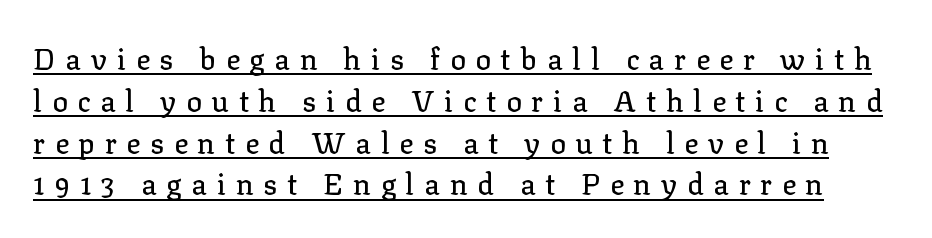
Q: Is the text italic (slanted)? A: No, it is upright.
Q: Is the typeface a serif or a sans-serif typeface? A: Serif.
Q: Is the text underlined? A: Yes.
Q: Is the spacing between letters normal or unusually wide? A: Unusually wide.
Q: Is the spacing between lines tight, normal or loose? A: Normal.
Q: Width (condensed, normal, or wide)? A: Normal.
Q: Stroke contrast? A: Low.
Q: x-height? A: Medium.
Q: Monospaced? A: No.
